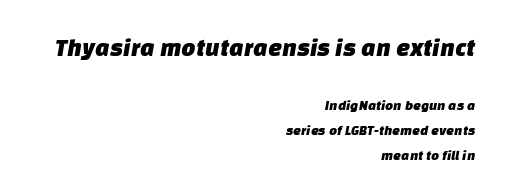
Layout note: lines flush right. The first block has been scaled up relative to the second. The string is rendered with underlining switched off. Honestly, the letter spacing is just normal — you wouldn't notice it.
